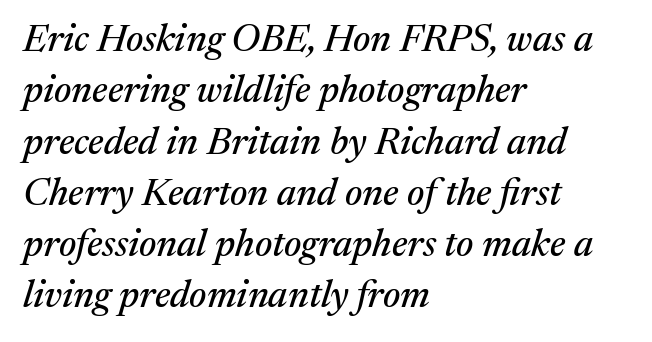
Characters are canted at an angle relative to the baseline's perpendicular. You could not count columns in this text — the font is proportionally spaced. Default kerning and tracking; the words read as compact shapes. Small tapered or slab feet sit at the stroke ends, so this counts as serif. Baseline-to-baseline distance is the conventional proportion of letter height. Descenders are the only things crossing below the line.
